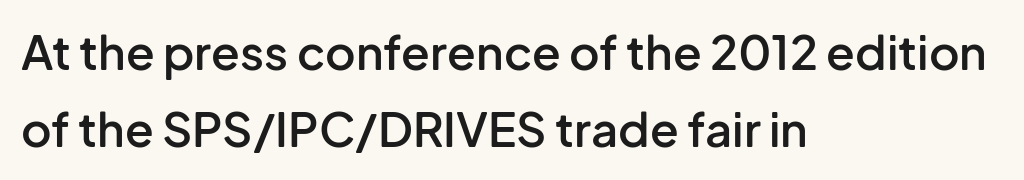
Note: no serifs on the glyphs. The horizontal fit of the characters is conventional and even. Reading down the column, the eye jumps a familiar distance to each next line. A clean baseline with only descenders dipping below it. In CSS terms this would be text-align: left. The face used here is proportionally spaced, like ordinary book or web type.
